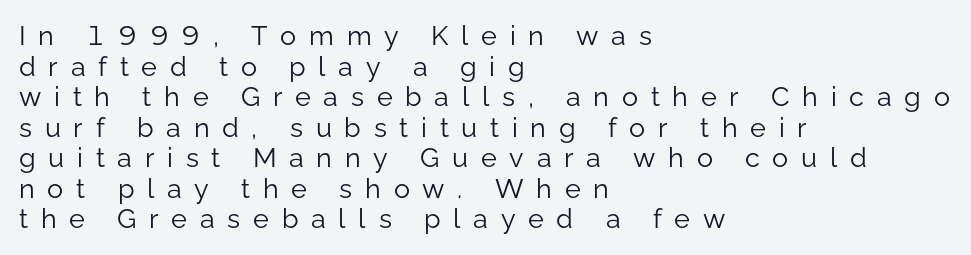
{"italic": "no", "bold": "no", "underline": "no", "align": "left", "line_spacing": "tight", "line_spacing_ratio": 1.13, "letter_spacing": "wide", "letter_spacing_em": 0.47, "glyph_px": 27}
